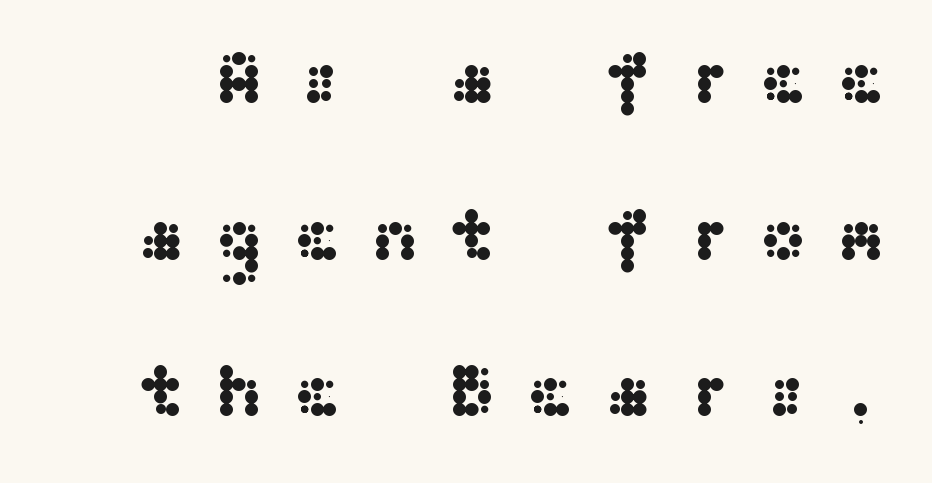
Q: Is the text italic (slanted)? A: No, it is upright.
Q: Is the typeface a serif or a sans-serif typeface? A: Sans-serif.
Q: Is the text underlined? A: No.
Q: Is the spacing between letters normal or unusually wide? A: Unusually wide.
Q: Is the spacing between lines tight, normal or loose? A: Loose.
Q: Width (condensed, normal, or wide)? A: Wide.
Q: Stroke contrast? A: Medium.
Q: x-height? A: Medium.
